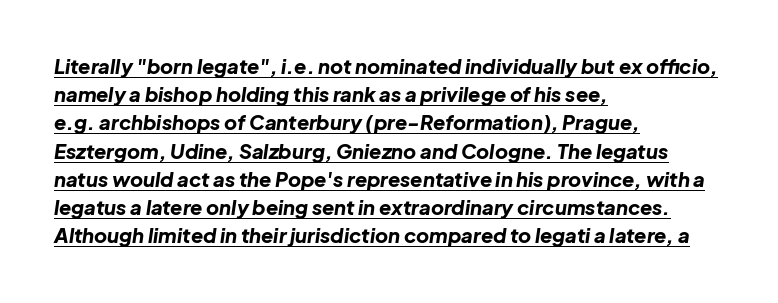
The image shows 20 px bold type, italic (leaning right); set left-aligned, normal line spacing (1.41x), normal letter spacing, underlined.
